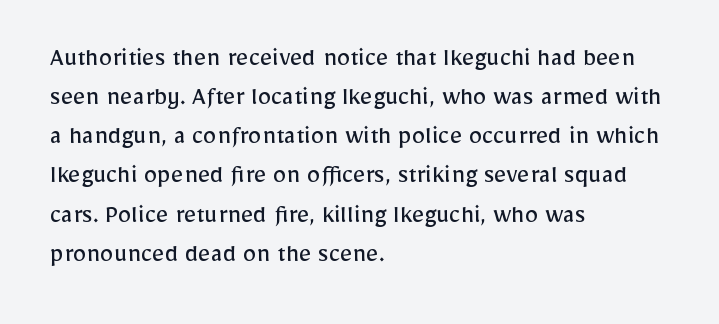
Default kerning and tracking; the words read as compact shapes. No heavy texture on the line: the type isn't bold. A roman cut, with each character standing at attention. Notice how the passage keeps a crisp vertical edge on the left only. Bare-footed words on every line.
